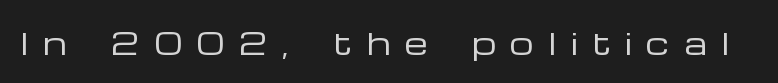
Descender tails drop into unmarked territory. It's the straight-up-and-down kind of type. Words appear elongated and porous because spacing is wide. The face used here is a sans, in the tradition of grotesques and geometrics. No letter is thick-stroked: the sample isn't bold. Note the varied advance widths — an 'i' is clearly narrower than an 'm'.
